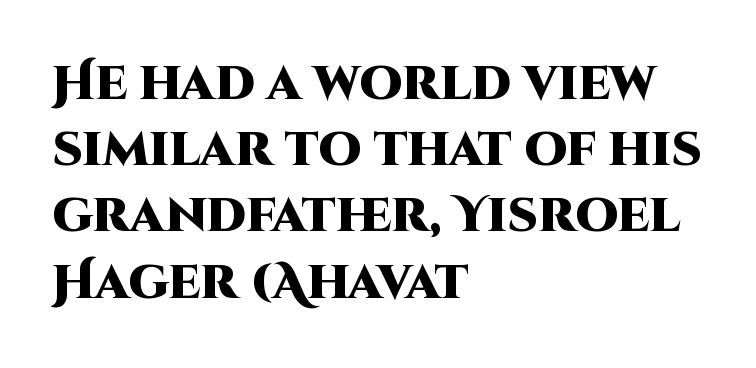
{"serif": "no", "italic": "no", "bold": "yes", "weight": "heavy", "width": "normal", "stroke_contrast": "high", "x_height": "large", "monospaced": "no", "underline": "no", "align": "left", "line_spacing": "normal", "line_spacing_ratio": 1.38, "letter_spacing": "normal", "letter_spacing_em": 0.0, "glyph_px": 48}
